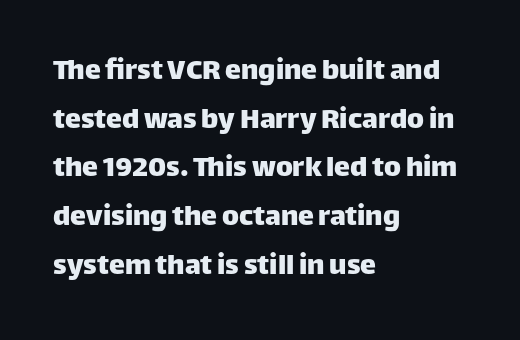
The image shows 32 px sans-serif type, upright; set left-aligned, normal line spacing (1.52x), normal letter spacing, not underlined; low stroke contrast and a large x-height.
